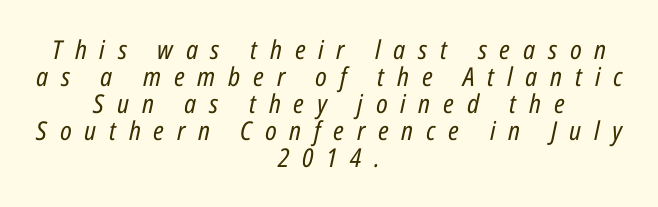
Q: Is the text bold? A: No.
Q: Is the text italic (slanted)? A: Yes, it leans right by about 12 degrees.
Q: Is the text underlined? A: No.
Q: How is the paragraph aligned? A: Centered.
Q: Is the spacing between letters normal or unusually wide? A: Unusually wide.
Q: Is the spacing between lines tight, normal or loose? A: Tight.
